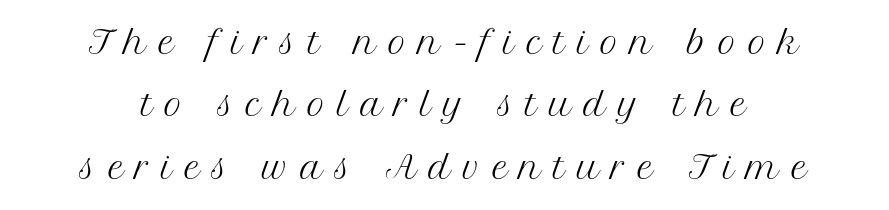
{"serif": "yes", "bold": "no", "weight": "regular", "width": "normal", "stroke_contrast": "medium", "x_height": "medium", "monospaced": "no", "underline": "no", "align": "center", "line_spacing": "loose", "line_spacing_ratio": 2.01, "letter_spacing": "wide", "letter_spacing_em": 0.38, "glyph_px": 31}
